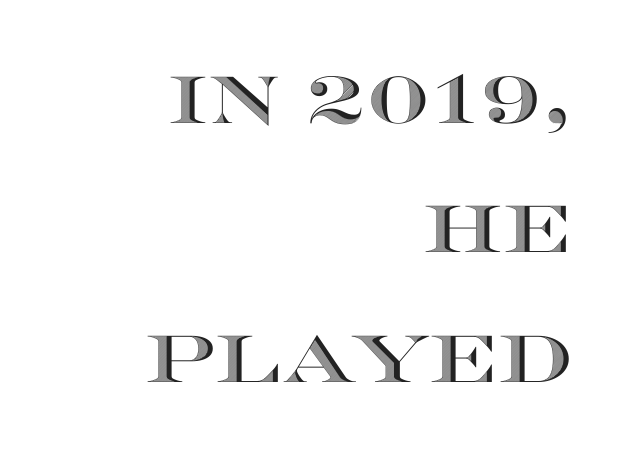
The image shows 66 px wide type, upright; set right-aligned, loose line spacing (1.96x), normal letter spacing, not underlined; a large x-height.
